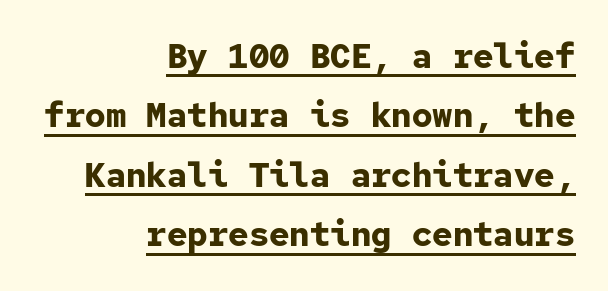
Q: Is the text bold? A: Yes.
Q: Is the text italic (slanted)? A: No, it is upright.
Q: Is the typeface a serif or a sans-serif typeface? A: Sans-serif.
Q: Is the text underlined? A: Yes.
Q: How is the paragraph aligned? A: Right-aligned.
Q: Is the spacing between letters normal or unusually wide? A: Normal.
Q: Width (condensed, normal, or wide)? A: Normal.
Q: Stroke contrast? A: Low.
Q: x-height? A: Medium.
Q: Monospaced? A: Yes.
